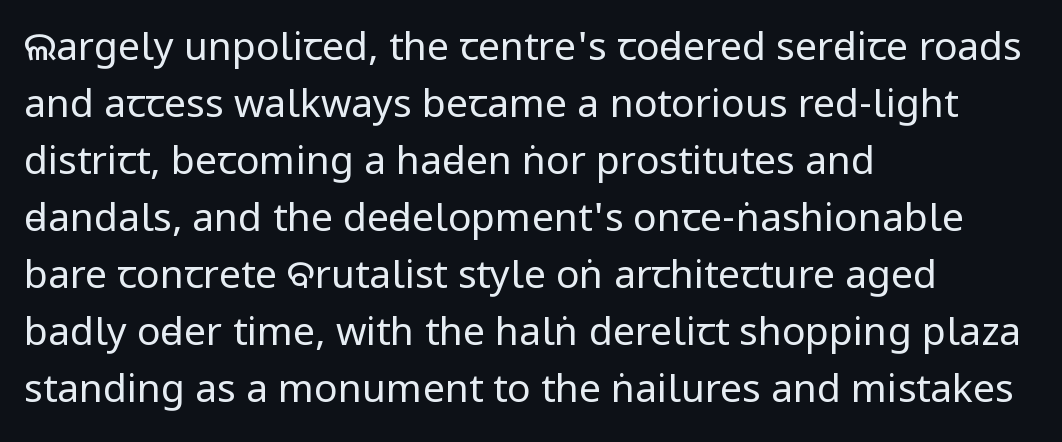
The image shows 39 px regular-weight, condensed sans-serif type, upright; set left-aligned, normal line spacing (1.46x), normal letter spacing, not underlined; low stroke contrast.
